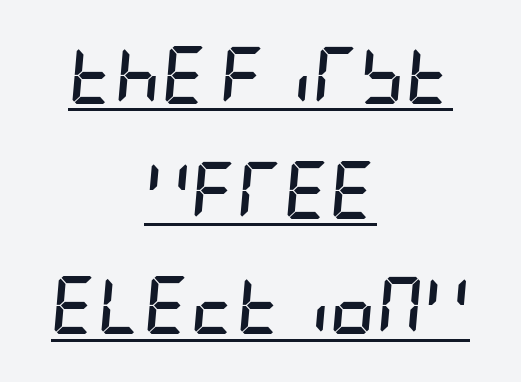
{"italic": "yes", "lean": "right", "slant_degrees": 5, "bold": "yes", "weight": "semibold", "width": "condensed", "stroke_contrast": "low", "x_height": "large", "underline": "yes", "align": "center", "line_spacing": "loose", "line_spacing_ratio": 2.02, "letter_spacing": "normal", "letter_spacing_em": 0.0, "glyph_px": 57}
